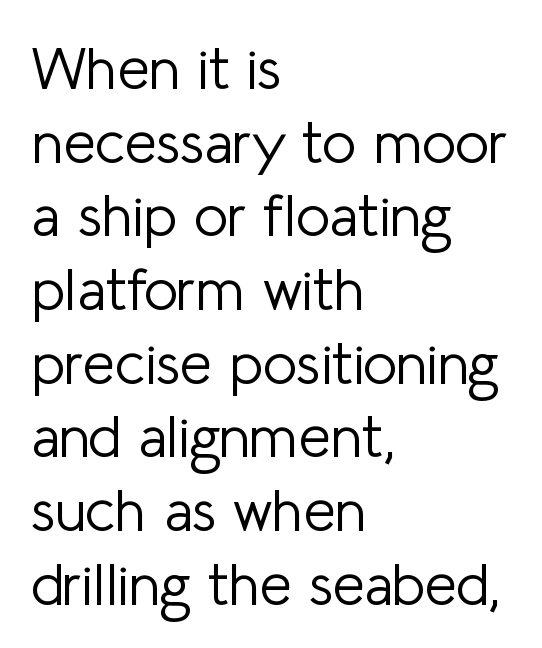
Notice how the stems are strictly vertical — no italics here. The horizontal fit of the characters is conventional and even. Is there much room between lines? A standard amount, neither cramped nor airy. What kind of face is this? One without serifs — a sans. A light-to-regular cut is what we see here. The rendering uses natural spacing where letterforms have individual widths.
